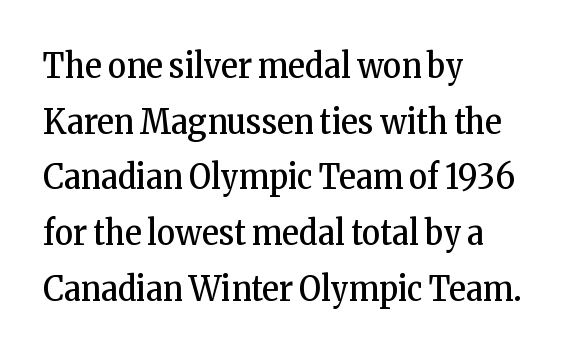
{"serif": "yes", "italic": "no", "bold": "no", "weight": "regular", "width": "condensed", "stroke_contrast": "low", "x_height": "medium", "monospaced": "no", "underline": "no", "align": "left", "line_spacing": "normal", "line_spacing_ratio": 1.59, "letter_spacing": "normal", "letter_spacing_em": 0.0, "glyph_px": 35}
